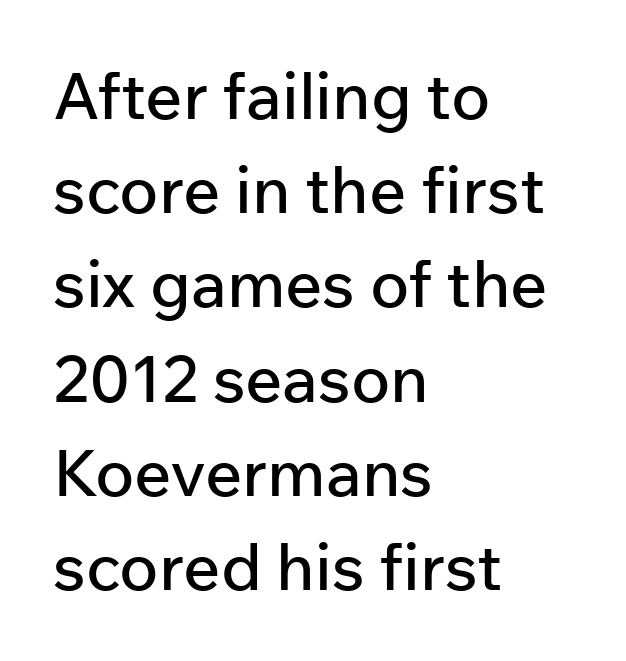
No word sits above an underline. The typeface chosen for these lines omits serifs. Italic? Not at all — the glyphs are vertical. These lines are rendered in a variable-pitch font. The lines are quadded left.
